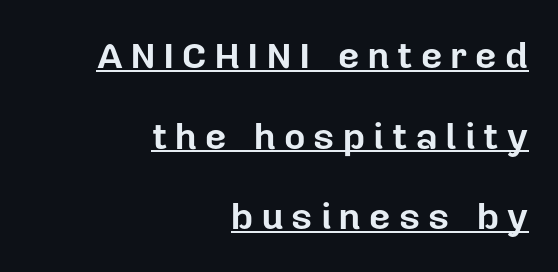
You could not count columns in this text — the font is proportionally spaced. Line endings align vertically; line beginnings do not. Pretty heavy lettering here — definitely bold. Like a heading marked for emphasis, these lines bear an underscore. Nope, no serifs anywhere on these letters. Look at the tracking — it's clearly loosened, letters drifting apart.
